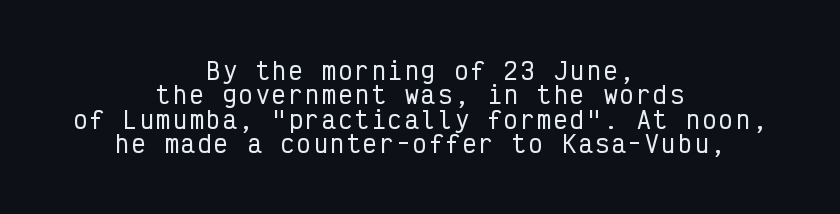
The specimen reads as upright at a glance. If you folded the block vertically in half, each line would mirror itself in length. The baseline area is clear. Successive baselines arrive quickly, one right under another.
